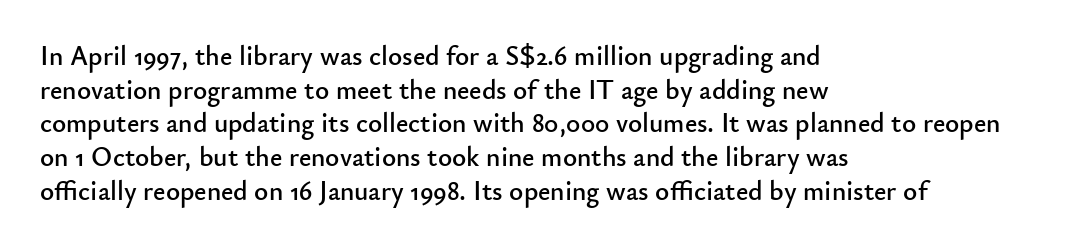
This is the regular roman posture of the typeface. Does extra space separate the letters? No, they use regular spacing. One-word summary of the alignment: left. How would I describe the line gaps? Plain and ordinary.
